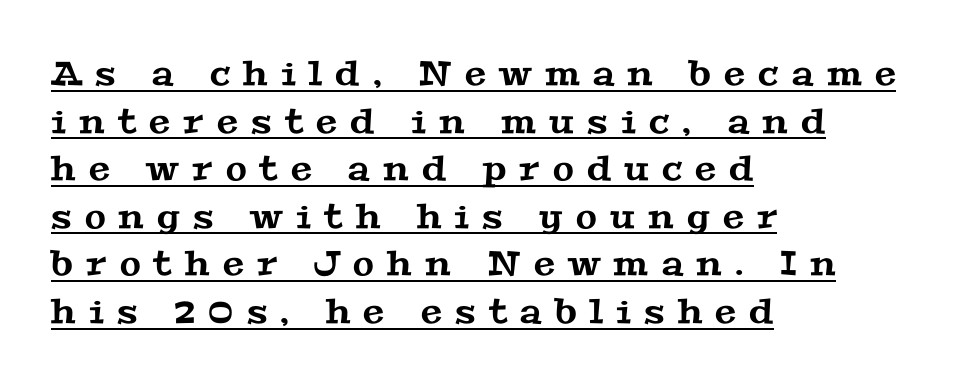
Q: Is the typeface a serif or a sans-serif typeface? A: Serif.
Q: Is the text underlined? A: Yes.
Q: How is the paragraph aligned? A: Left-aligned.
Q: Is the spacing between letters normal or unusually wide? A: Unusually wide.
Q: Is the spacing between lines tight, normal or loose? A: Normal.
Q: Width (condensed, normal, or wide)? A: Wide.
Q: Stroke contrast? A: Medium.
Q: x-height? A: Medium.
Q: Monospaced? A: No.
